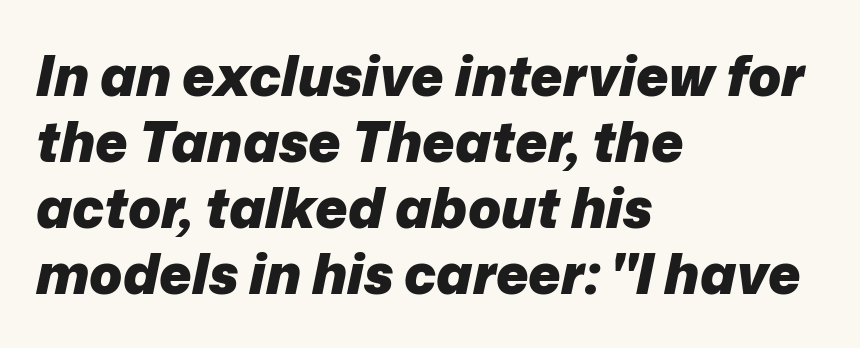
Q: Is the text bold? A: Yes.
Q: Is the text italic (slanted)? A: Yes, it leans right by about 12 degrees.
Q: Is the text underlined? A: No.
Q: How is the paragraph aligned? A: Left-aligned.
Q: Is the spacing between letters normal or unusually wide? A: Normal.
Q: Width (condensed, normal, or wide)? A: Normal.
Q: Stroke contrast? A: Low.
Q: x-height? A: Medium.
Q: Monospaced? A: No.
